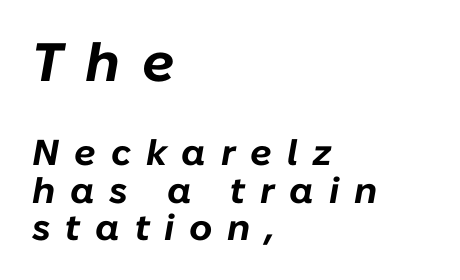
The vertical gap from one line to the next is small. A bare baseline throughout the passage. Each word looks stretched out because of the extra space between its letters. The designer gave the opening block more size than the closing block. Reading down the block, your eye returns to a fixed left position each line. The whole block is typeset with a tilt.
